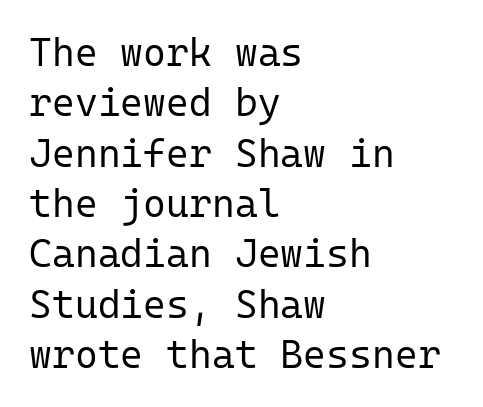
Look at the bottom of the vertical strokes: they stop flat, with no serifs. Lines of text with bare space underneath. Vertical strokes here are truly vertical. These lines are rendered in a fixed-pitch font. The letterforms sit shoulder to shoulder at normal distance.
